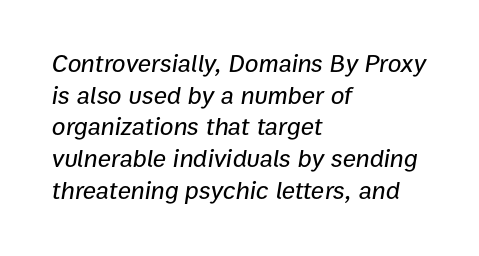
Q: Is the text italic (slanted)? A: Yes, it leans right by about 9 degrees.
Q: Is the text underlined? A: No.
Q: How is the paragraph aligned? A: Left-aligned.
Q: Is the spacing between letters normal or unusually wide? A: Normal.
Q: Is the spacing between lines tight, normal or loose? A: Normal.
